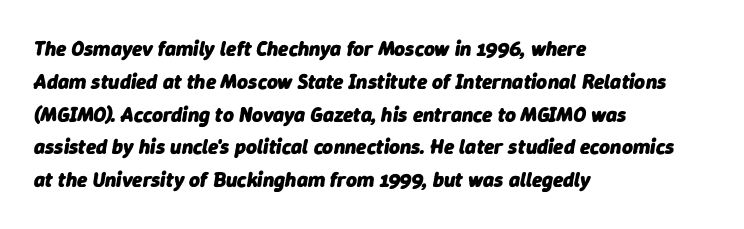
{"italic": "yes", "lean": "right", "slant_degrees": 9, "bold": "yes", "underline": "no", "align": "left", "line_spacing": "normal", "line_spacing_ratio": 1.56, "letter_spacing": "normal", "letter_spacing_em": 0.0, "glyph_px": 21}
